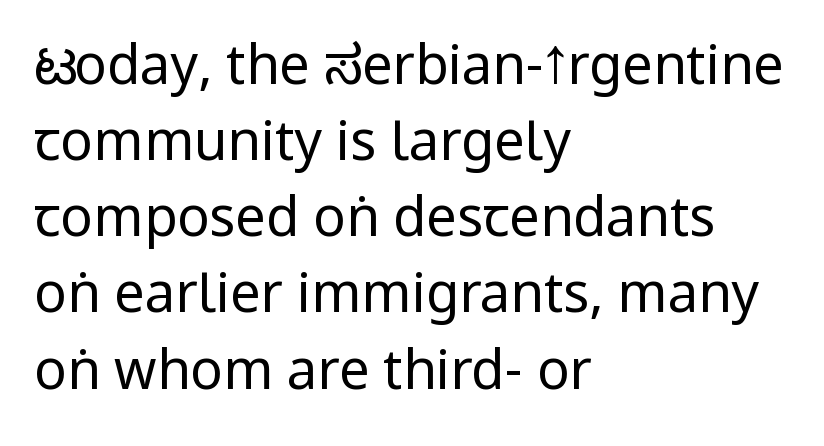
The image shows 54 px regular-weight, condensed sans-serif type, upright; set left-aligned, normal line spacing (1.41x), normal letter spacing, not underlined; low stroke contrast and a large x-height.
